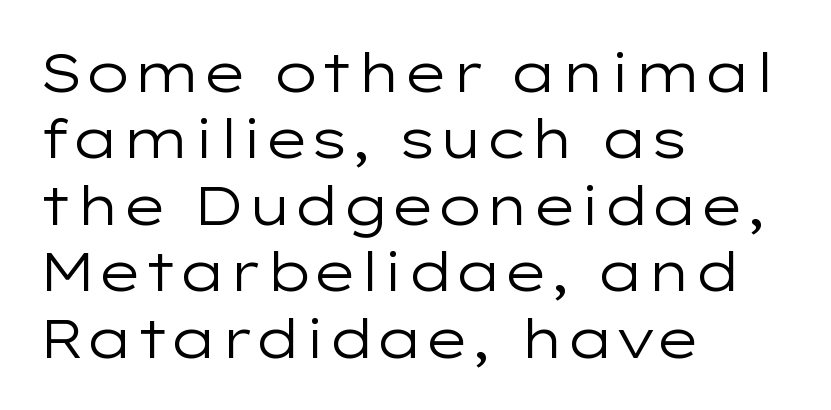
Q: Is the text bold? A: No.
Q: Is the text italic (slanted)? A: No, it is upright.
Q: Is the typeface a serif or a sans-serif typeface? A: Sans-serif.
Q: Is the text underlined? A: No.
Q: How is the paragraph aligned? A: Left-aligned.
Q: Is the spacing between letters normal or unusually wide? A: Normal.
Q: Width (condensed, normal, or wide)? A: Wide.
Q: Stroke contrast? A: Low.
Q: x-height? A: Medium.
Q: Monospaced? A: No.
